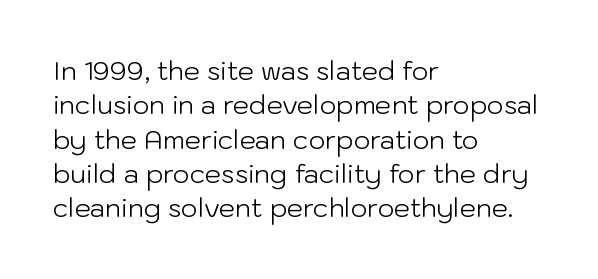
The image shows 26 px text type, upright; set left-aligned, normal line spacing (1.32x), normal letter spacing, not underlined.
